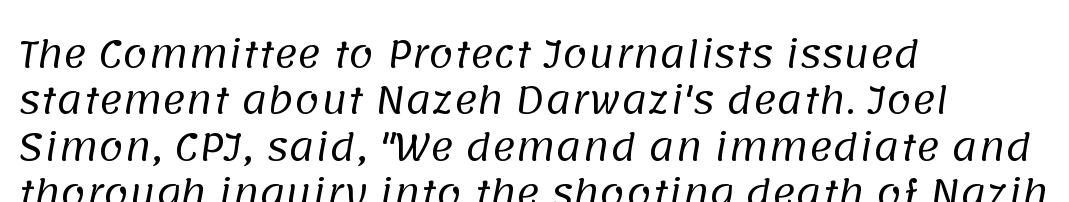
{"serif": "no", "bold": "no", "weight": "regular", "width": "normal", "stroke_contrast": "low", "x_height": "large", "monospaced": "no", "underline": "no", "align": "left", "line_spacing": "normal", "line_spacing_ratio": 1.29, "letter_spacing": "normal", "letter_spacing_em": 0.0, "glyph_px": 36}
